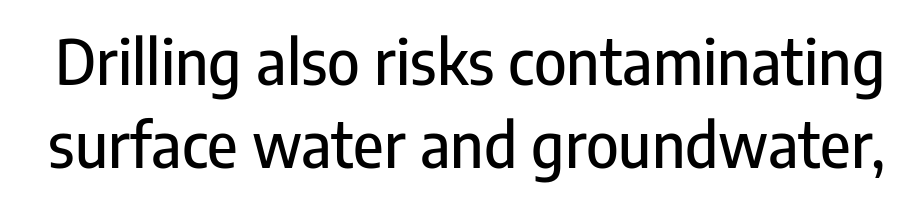
The image shows 62 px condensed sans-serif type, upright; set normal line spacing (1.34x), normal letter spacing, not underlined; low stroke contrast and a medium x-height.
